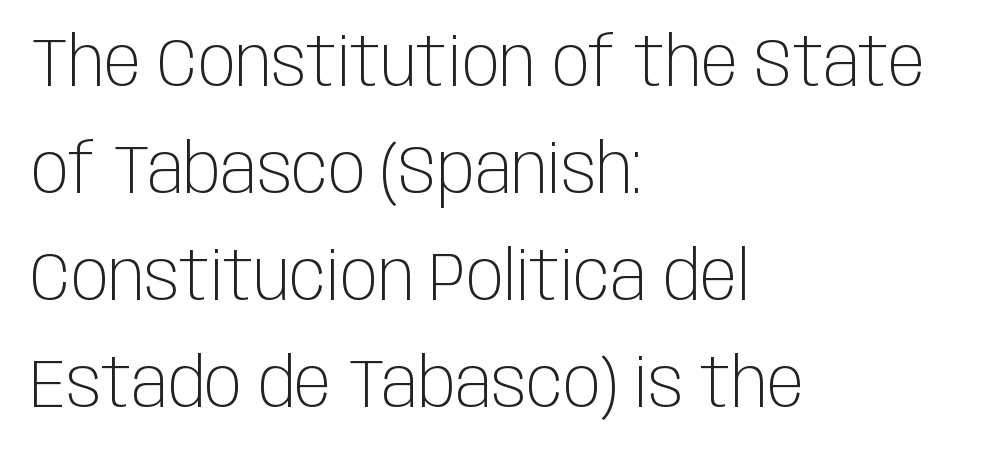
Q: Is the text bold? A: No.
Q: Is the text italic (slanted)? A: No, it is upright.
Q: Is the typeface a serif or a sans-serif typeface? A: Sans-serif.
Q: Is the text underlined? A: No.
Q: How is the paragraph aligned? A: Left-aligned.
Q: Is the spacing between letters normal or unusually wide? A: Normal.
Q: Is the spacing between lines tight, normal or loose? A: Normal.
Q: Width (condensed, normal, or wide)? A: Condensed.
Q: Stroke contrast? A: Low.
Q: x-height? A: Large.
Q: Monospaced? A: No.
